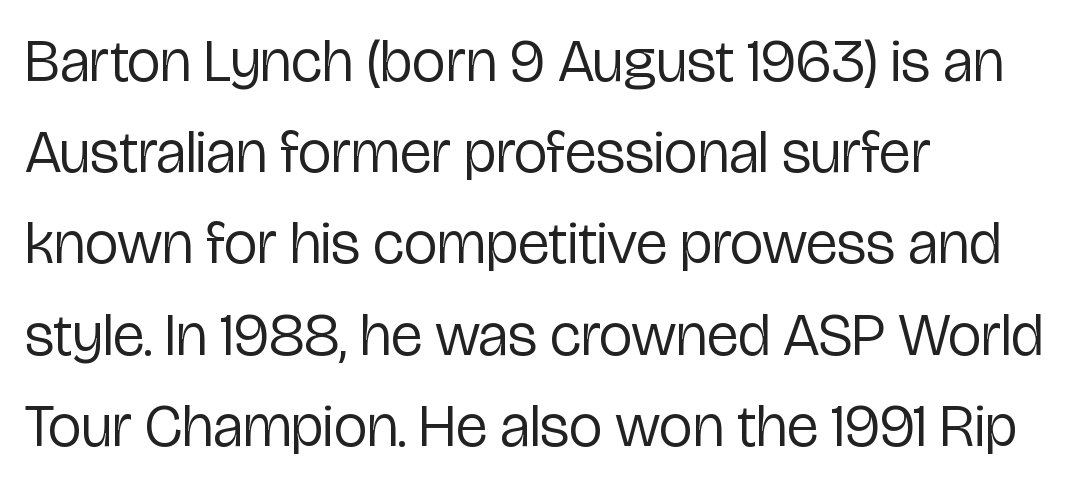
The image shows 60 px regular-weight, condensed sans-serif type, upright; set left-aligned, normal line spacing (1.52x), normal letter spacing, not underlined; low stroke contrast and a medium x-height.
